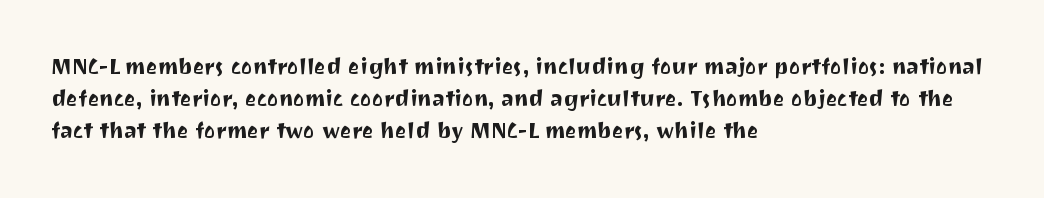
{"italic": "no", "underline": "no", "align": "left", "line_spacing": "normal", "line_spacing_ratio": 1.46, "letter_spacing": "normal", "letter_spacing_em": 0.0, "glyph_px": 22}
